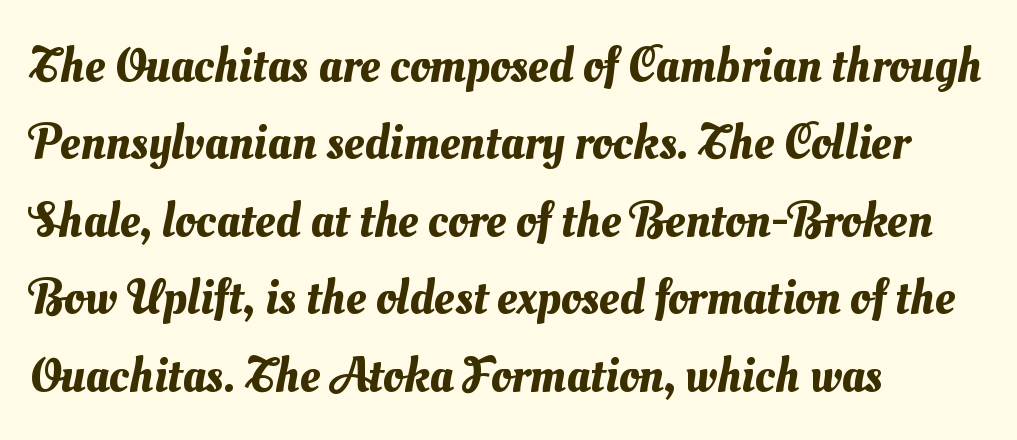
Unmarked baselines from the first word to the last. Line starts are locked; line ends wander. There is no visible air inserted between adjacent glyphs. Spacing verdict: proportional, widths tailored to each character.
